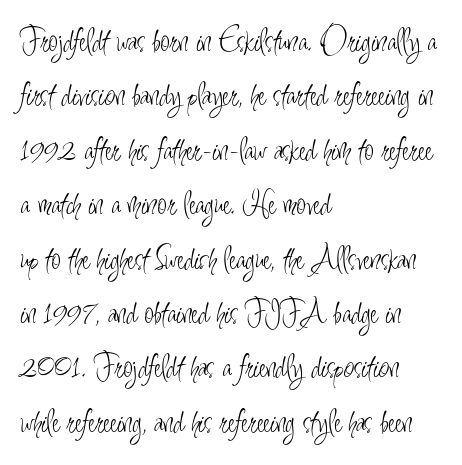
The image shows 34 px light, condensed sans-serif type; set left-aligned, normal line spacing (1.6x), normal letter spacing, not underlined; low stroke contrast and a small x-height.
